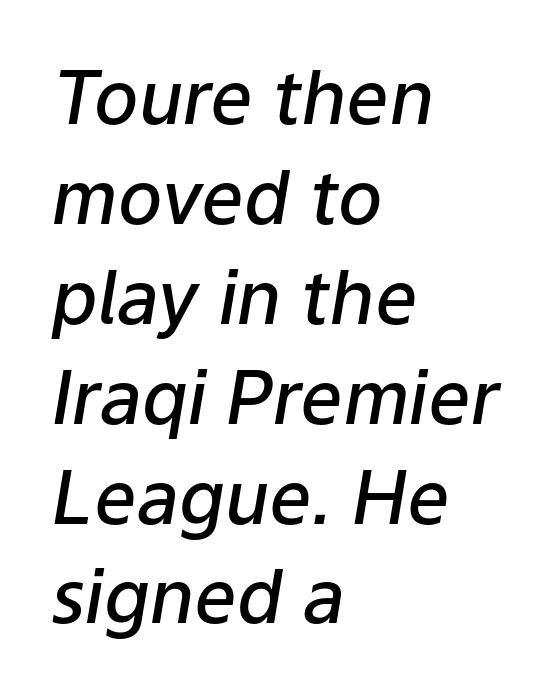
Does the weight exceed regular? Yes, but only to semibold. Decoration check: the copy has no underline. An italicized treatment has been applied to the whole sample. Is this a fixed-width face? No — the glyphs have proportional, varying widths.
